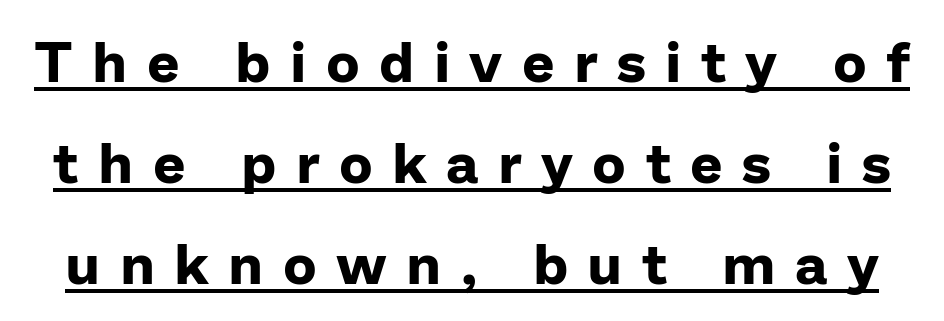
The image shows 57 px bold sans-serif type, upright; set line spacing 1.77x, unusually wide letter spacing (+0.34 em), underlined; low stroke contrast and a medium x-height.
